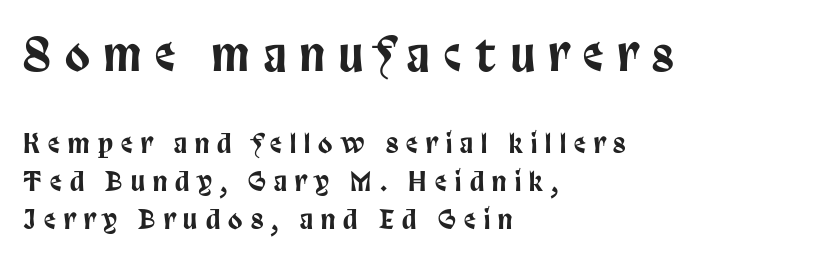
The image shows 45 px condensed sans-serif type, upright; set left-aligned, normal line spacing (1.46x), unusually wide letter spacing (+0.32 em), not underlined; the first (top) block is 1.73x larger; low stroke contrast and a large x-height.
